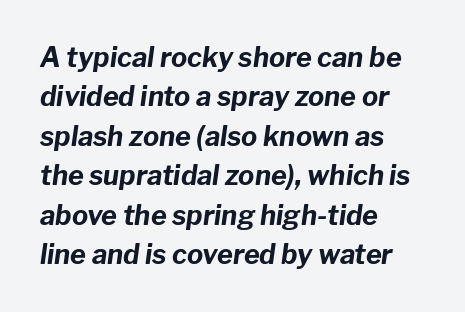
{"italic": "yes", "lean": "right", "slant_degrees": 8, "bold": "yes", "underline": "no", "align": "left", "line_spacing": "normal", "line_spacing_ratio": 1.46, "letter_spacing": "normal", "letter_spacing_em": 0.0, "glyph_px": 27}
